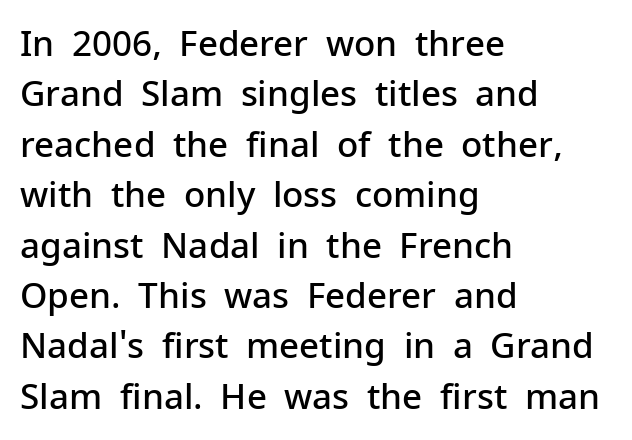
{"serif": "no", "italic": "no", "bold": "semi", "weight": "semibold", "width": "normal", "stroke_contrast": "low", "x_height": "medium", "monospaced": "no", "underline": "no", "align": "left", "line_spacing": "normal", "line_spacing_ratio": 1.44, "letter_spacing": "normal", "letter_spacing_em": 0.0, "glyph_px": 35}
